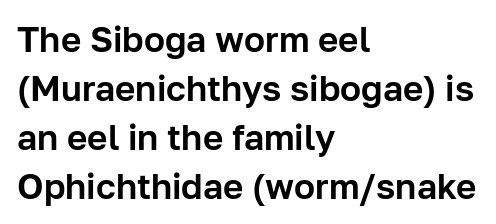
Q: Is the text italic (slanted)? A: No, it is upright.
Q: Is the typeface a serif or a sans-serif typeface? A: Sans-serif.
Q: Is the text underlined? A: No.
Q: How is the paragraph aligned? A: Left-aligned.
Q: Is the spacing between letters normal or unusually wide? A: Normal.
Q: Is the spacing between lines tight, normal or loose? A: Normal.
Q: Width (condensed, normal, or wide)? A: Normal.
Q: Stroke contrast? A: Low.
Q: x-height? A: Medium.
Q: Monospaced? A: No.
